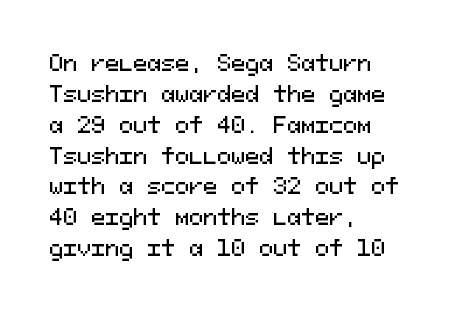
The image shows 21 px text type, upright; set left-aligned, normal line spacing (1.47x), normal letter spacing, not underlined.
